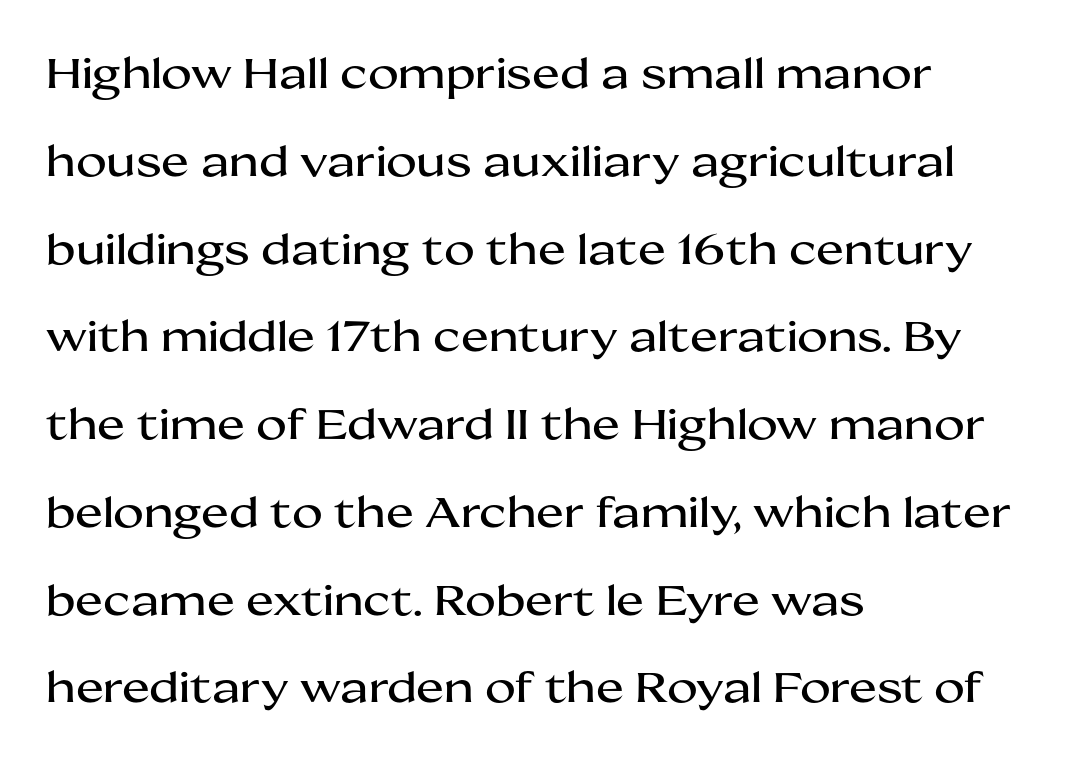
The image shows 42 px wide type, upright; set left-aligned, loose line spacing (2.09x), normal letter spacing, not underlined; medium stroke contrast and a medium x-height.
